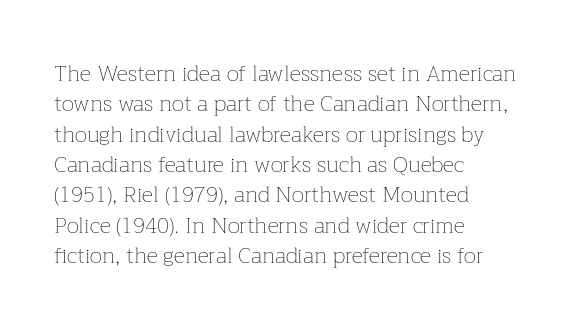
Q: Is the text bold? A: No.
Q: Is the text italic (slanted)? A: No, it is upright.
Q: Is the text underlined? A: No.
Q: How is the paragraph aligned? A: Left-aligned.
Q: Is the spacing between letters normal or unusually wide? A: Normal.
Q: Is the spacing between lines tight, normal or loose? A: Normal.
